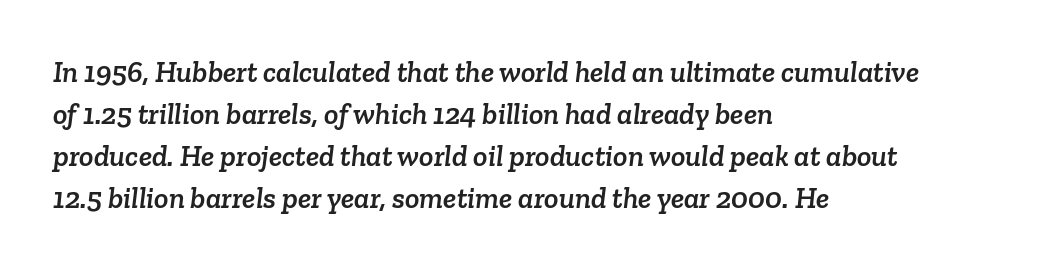
Here the designer chose a conventional face with non-uniform glyph widths. Line beginnings align vertically; line endings do not. Letters rest on an invisible, unmarked baseline. Evenly set lines give the paragraph a standard silhouette.
